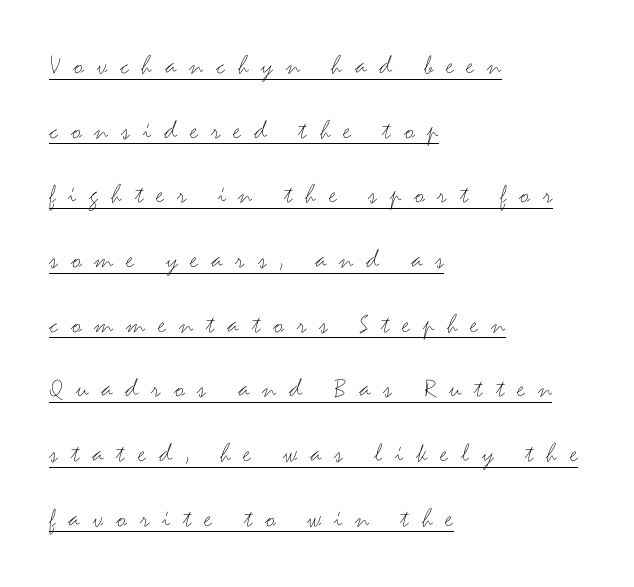
Q: Is the text bold? A: No.
Q: Is the text italic (slanted)? A: Yes.
Q: Is the typeface a serif or a sans-serif typeface? A: Sans-serif.
Q: Is the text underlined? A: Yes.
Q: How is the paragraph aligned? A: Left-aligned.
Q: Is the spacing between letters normal or unusually wide? A: Unusually wide.
Q: Is the spacing between lines tight, normal or loose? A: Loose.
Q: Width (condensed, normal, or wide)? A: Wide.
Q: Stroke contrast? A: Medium.
Q: x-height? A: Small.
Q: Monospaced? A: No.
